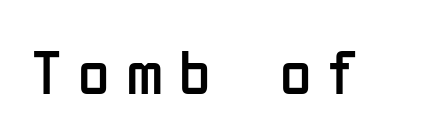
{"serif": "no", "italic": "no", "bold": "no", "weight": "regular", "width": "condensed", "stroke_contrast": "low", "x_height": "medium", "monospaced": "no", "underline": "no", "letter_spacing": "wide", "letter_spacing_em": 0.25, "glyph_px": 64}
